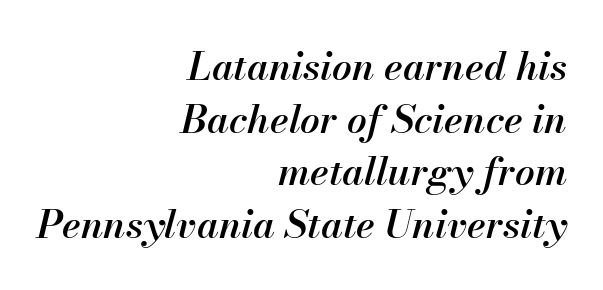
In terms of posture, this sample is oblique. The letters advance in unequal steps, a hallmark of proportional type. The gaps between neighbouring characters are ordinary and unremarkable. The zone under the glyphs is completely vacant. Successive baselines arrive at the customary interval.
